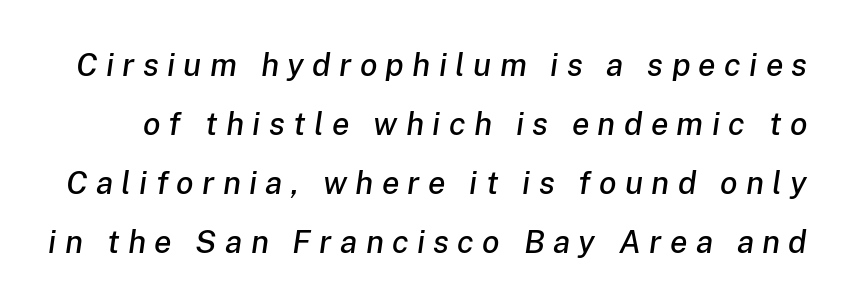
Q: Is the text italic (slanted)? A: Yes, it leans right by about 8 degrees.
Q: Is the text underlined? A: No.
Q: Is the spacing between letters normal or unusually wide? A: Unusually wide.
Q: Width (condensed, normal, or wide)? A: Normal.
Q: Stroke contrast? A: Low.
Q: x-height? A: Medium.
Q: Monospaced? A: No.
